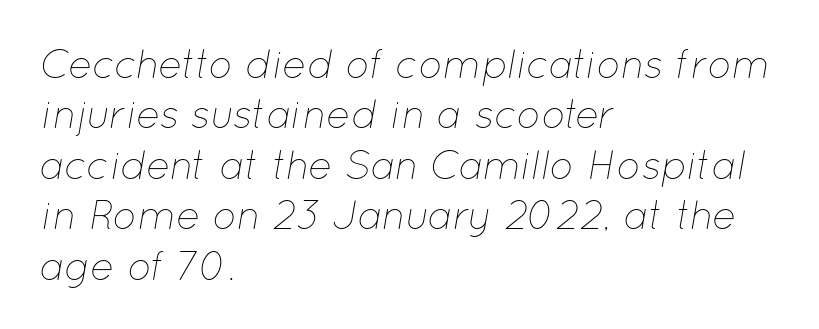
The passage shown is not bold in any degree. The axis of the letterforms is tilted away from vertical. The lines are quadded left. Honestly, the row spacing looks completely unremarkable. The area under the type is left untouched. Is this a fixed-width face? No — the glyphs have proportional, varying widths.
